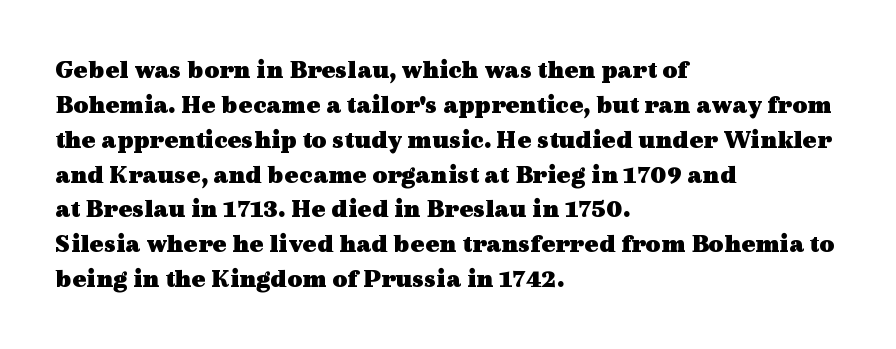
The baseline area is clear. The lines in this sample share a left origin and differ only in where they stop. The type is set solid horizontally, with unmodified tracking. Compared with typical paragraphs, the rows here are spaced about the same. Thick stems and heavy bowls — unmistakably bold. Ascenders rise straight up at ninety degrees.
